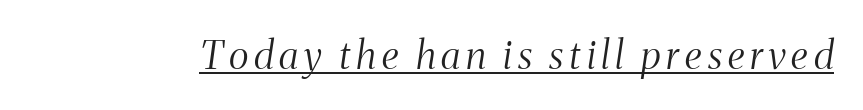
The image shows 39 px light, condensed serif type, italic (leaning right); set underlined; medium stroke contrast and a medium x-height.
